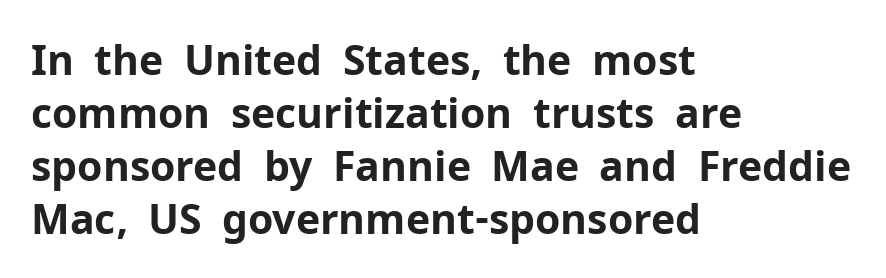
Teacher's note: observe the even left margin — that is flush-left alignment. Nothing unusual about the tracking: characters are spaced as the font intends. Each glyph is drawn with heavy, bold strokes. Does the lettering tilt? It doesn't — this is upright. One glance says typical: line gaps are just what's usual.
